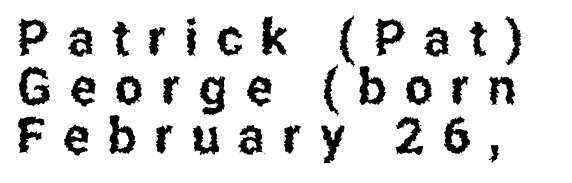
The image shows 50 px condensed sans-serif type, upright; set left-aligned, tight line spacing (0.98x), unusually wide letter spacing (+0.37 em), not underlined; low stroke contrast and a medium x-height.
